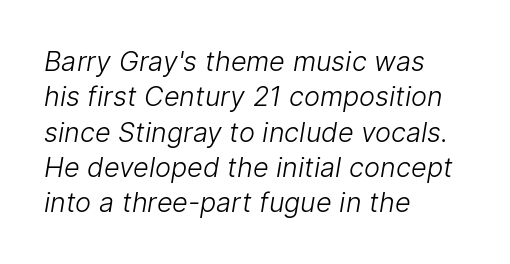
The image shows 27 px text type; set left-aligned, normal line spacing (1.31x), normal letter spacing, not underlined.
